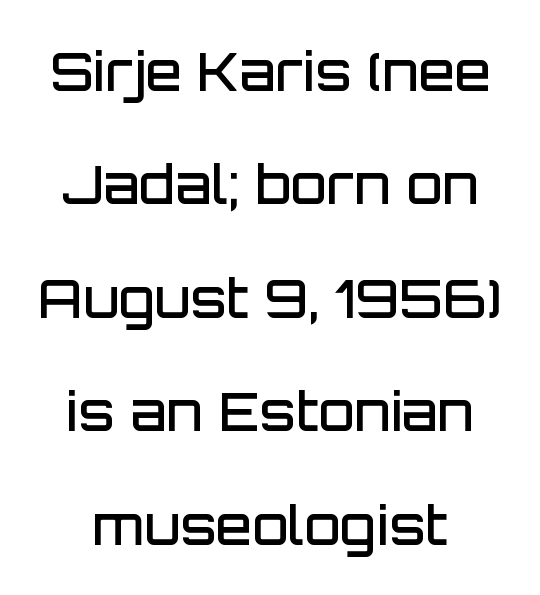
{"serif": "no", "italic": "no", "bold": "semi", "weight": "semibold", "width": "normal", "stroke_contrast": "low", "x_height": "large", "monospaced": "no", "underline": "no", "line_spacing": "loose", "line_spacing_ratio": 2.14, "letter_spacing": "normal", "letter_spacing_em": 0.0, "glyph_px": 53}
